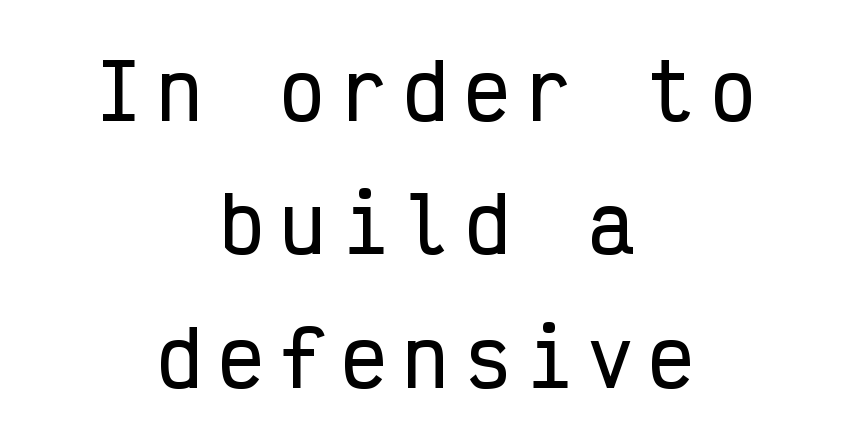
The strip under each line holds only bare page. Casual observation: everything's sitting right in the middle. Someone cranked the tracking dial way up on this one. A roman cut, with each character standing at attention. The passage shown is typeset with a sans-serif family. The passage shown is typed in a monospace face where columns stay perfectly aligned.
